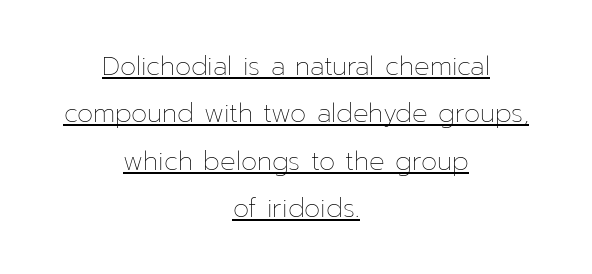
Alignment: centered. When letters stand straight like this, we call the style roman or upright. The strokes carry an ordinary text weight at most. The type is set solid horizontally, with unmodified tracking. A continuous stroke trails under the words, as in a hyperlink.
